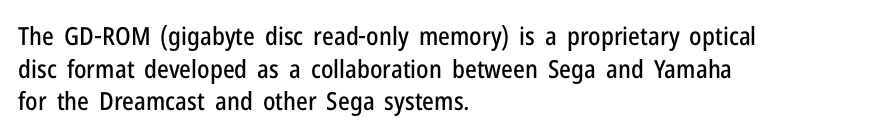
The tracking reads as untouched default to a designer's eye. Has an underline been added? It has not. Where is the straight margin? On the left. A typesetter would call this leading conventional body-copy spacing.
